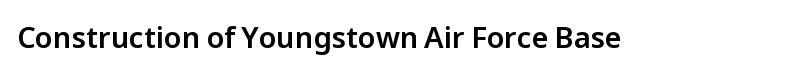
Q: Is the text italic (slanted)? A: No, it is upright.
Q: Is the typeface a serif or a sans-serif typeface? A: Sans-serif.
Q: Is the text underlined? A: No.
Q: Is the spacing between letters normal or unusually wide? A: Normal.
Q: Width (condensed, normal, or wide)? A: Normal.
Q: Stroke contrast? A: Low.
Q: x-height? A: Medium.
Q: Monospaced? A: No.
